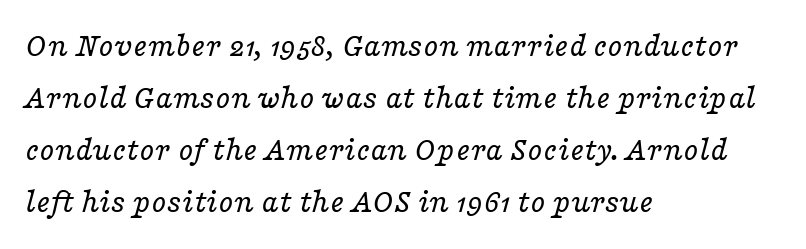
{"serif": "yes", "italic": "yes", "lean": "right", "slant_degrees": 16, "bold": "no", "weight": "regular", "width": "wide", "stroke_contrast": "low", "x_height": "medium", "monospaced": "no", "underline": "no", "align": "left", "line_spacing": "normal", "line_spacing_ratio": 1.53, "letter_spacing": "normal", "letter_spacing_em": 0.0, "glyph_px": 34}
